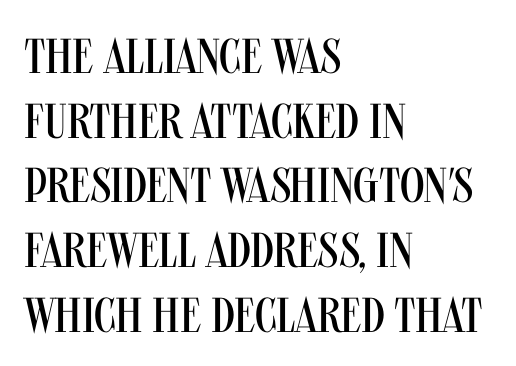
{"serif": "no", "italic": "no", "bold": "no", "weight": "regular", "width": "condensed", "stroke_contrast": "medium", "x_height": "large", "monospaced": "no", "underline": "no", "align": "left", "line_spacing": "normal", "line_spacing_ratio": 1.32, "letter_spacing": "normal", "letter_spacing_em": 0.0, "glyph_px": 49}
